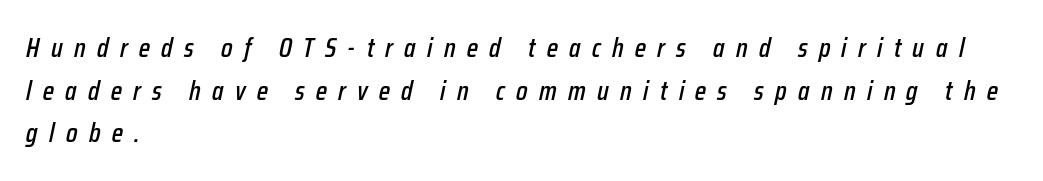
The vertical gap from one line to the next is medium. The gap between lines stays unmarked. Compared with typical body copy, the letter spacing here is much looser. Style check: oblique.
